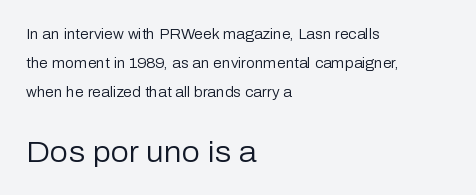
{"serif": "no", "italic": "no", "bold": "no", "weight": "regular", "width": "normal", "stroke_contrast": "low", "x_height": "medium", "monospaced": "no", "underline": "no", "align": "left", "line_spacing": "loose", "line_spacing_ratio": 2.06, "letter_spacing": "normal", "letter_spacing_em": 0.0, "larger_block": "second", "size_ratio": 2.07, "glyph_px": 29}
